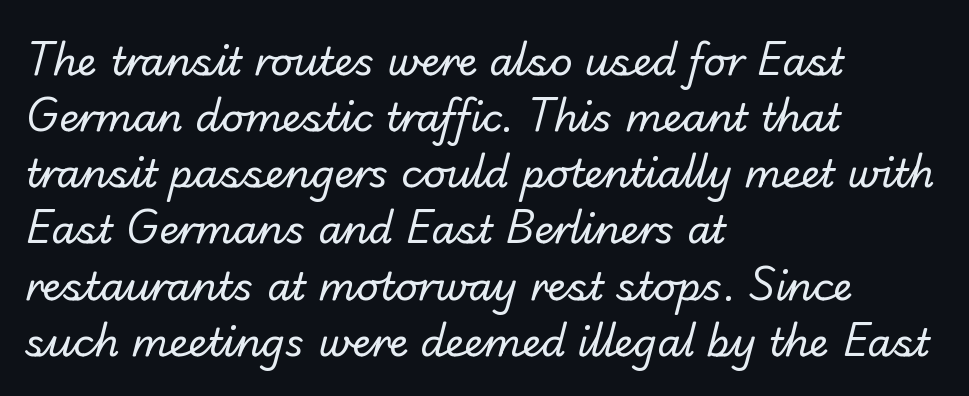
The image shows 39 px regular-weight sans-serif type; set left-aligned, normal line spacing (1.44x), normal letter spacing, not underlined; low stroke contrast and a small x-height.
